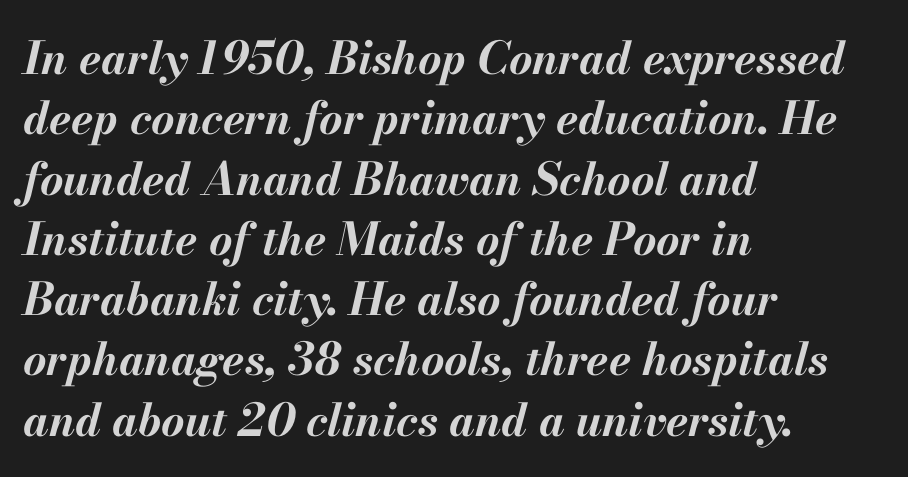
When letters slant like this, we call the style italic. The face used here has the dense, thick strokes of a bold. The tracking reads as untouched default to a designer's eye. Think of a printed novel: that variable character pitch is what you see here.
